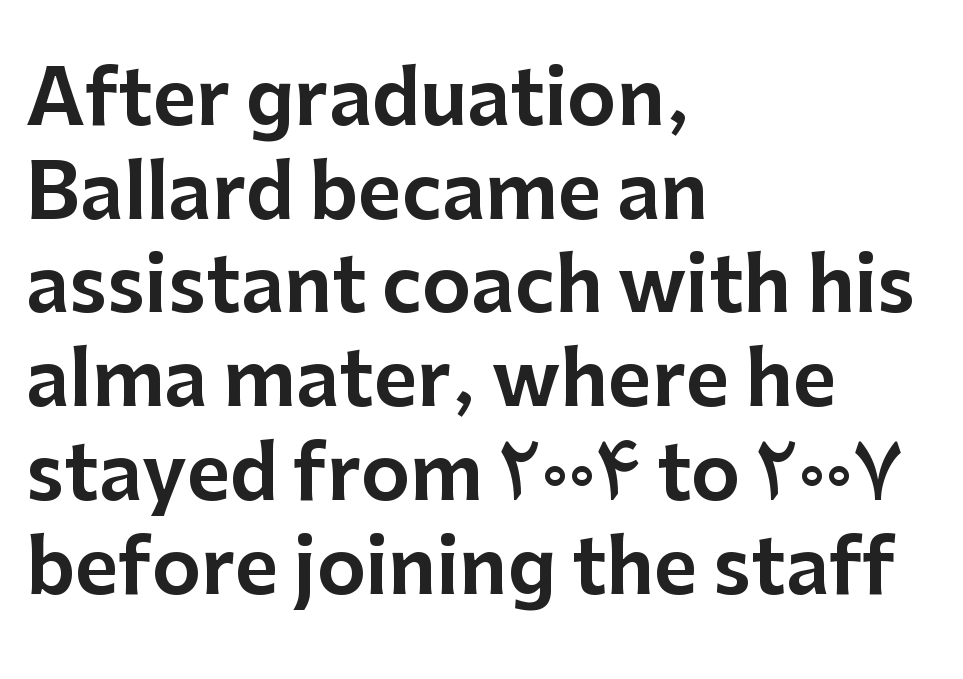
The image shows 75 px sans-serif type, upright; set left-aligned, normal line spacing (1.25x), normal letter spacing, not underlined; low stroke contrast and a medium x-height.
